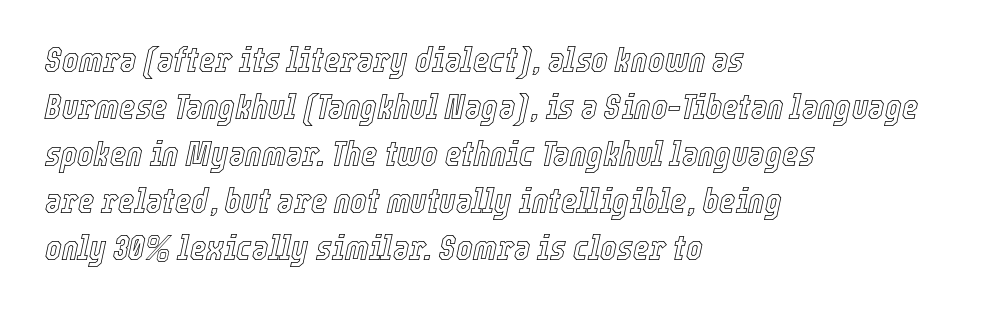
The image shows 35 px condensed type, italic (leaning right); set left-aligned, normal line spacing (1.34x), normal letter spacing, not underlined; a medium x-height.
